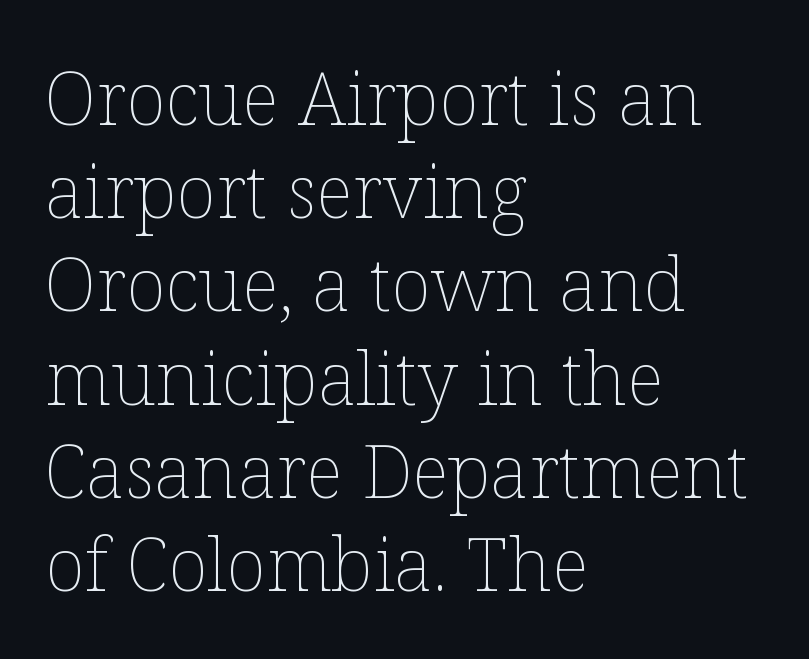
{"italic": "no", "bold": "no", "weight": "thin", "width": "normal", "stroke_contrast": "low", "x_height": "medium", "monospaced": "no", "underline": "no", "align": "left", "line_spacing": "normal", "line_spacing_ratio": 1.26, "letter_spacing": "normal", "letter_spacing_em": 0.0, "glyph_px": 74}
